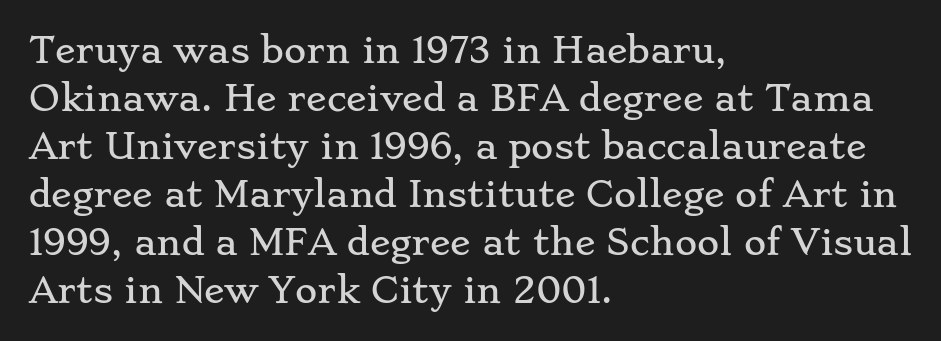
{"serif": "yes", "italic": "no", "width": "wide", "stroke_contrast": "low", "x_height": "small", "monospaced": "no", "underline": "no", "align": "left", "line_spacing": "normal", "line_spacing_ratio": 1.41, "letter_spacing": "normal", "letter_spacing_em": 0.0, "glyph_px": 34}
